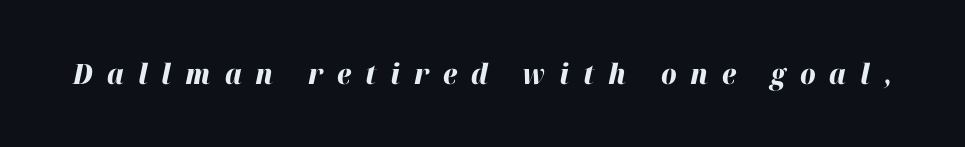
{"italic": "yes", "lean": "right", "slant_degrees": 12, "bold": "yes", "weight": "heavy", "width": "normal", "stroke_contrast": "high", "x_height": "medium", "monospaced": "no", "underline": "no", "letter_spacing": "wide", "letter_spacing_em": 0.5, "glyph_px": 28}
